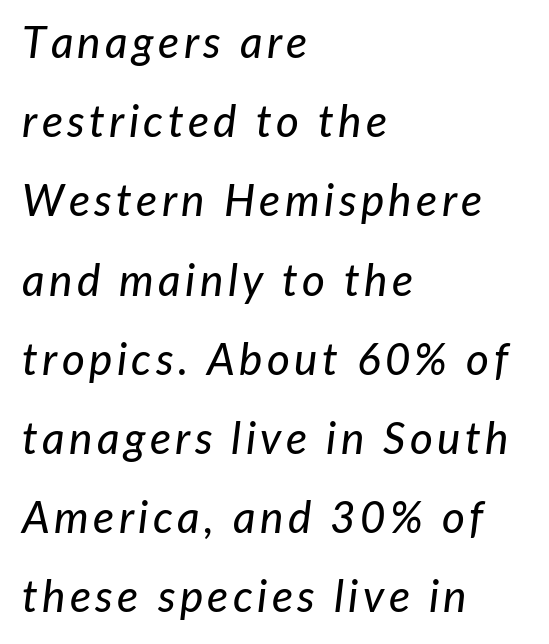
The image shows 44 px text type, italic (leaning right); set left-aligned, line spacing 1.8x, not underlined; low stroke contrast and a medium x-height.
